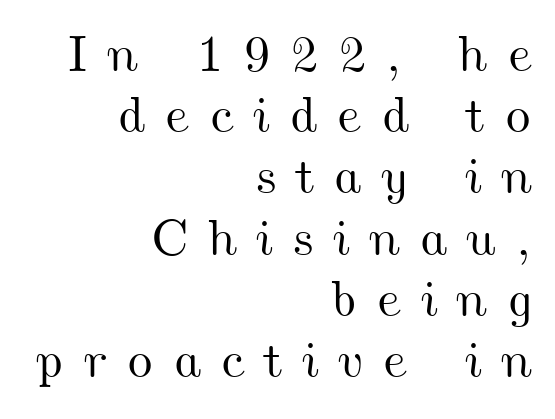
Does extra space separate the letters? Yes, quite a lot of it. A clean baseline with only descenders dipping below it. The passage is arranged like a letterhead date or caption credit — flush right. Here the designer chose a conventional face with non-uniform glyph widths.
